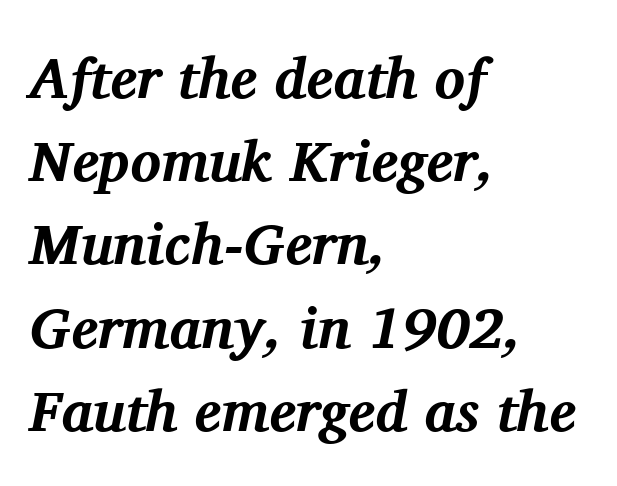
Clear beneath every line of the passage. Check where the strokes stop: tiny serifs finish them off. Does the weight exceed regular? Yes, all the way to bold. Summary of vertical rhythm: regular, with standard interline spacing. The face used here is proportionally spaced, like ordinary book or web type. The ragged edge is on the right, which tells us the setting is flush left.
